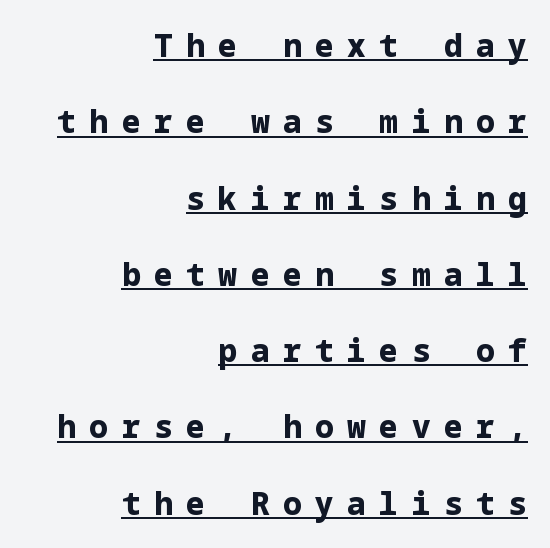
Q: Is the text bold? A: Yes.
Q: Is the text italic (slanted)? A: No, it is upright.
Q: Is the typeface a serif or a sans-serif typeface? A: Sans-serif.
Q: Is the text underlined? A: Yes.
Q: How is the paragraph aligned? A: Right-aligned.
Q: Is the spacing between letters normal or unusually wide? A: Unusually wide.
Q: Is the spacing between lines tight, normal or loose? A: Loose.
Q: Width (condensed, normal, or wide)? A: Normal.
Q: Stroke contrast? A: Low.
Q: x-height? A: Medium.
